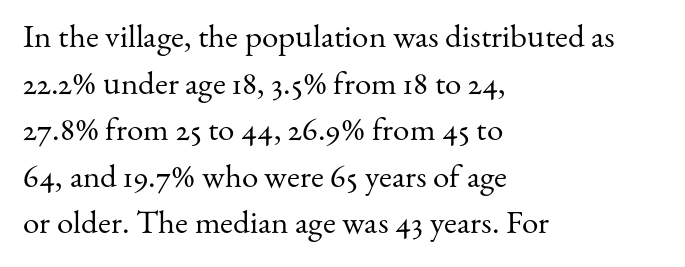
{"serif": "yes", "italic": "no", "bold": "no", "weight": "regular", "width": "normal", "stroke_contrast": "medium", "x_height": "small", "monospaced": "no", "underline": "no", "align": "left", "line_spacing": "normal", "line_spacing_ratio": 1.41, "letter_spacing": "normal", "letter_spacing_em": 0.0, "glyph_px": 33}
